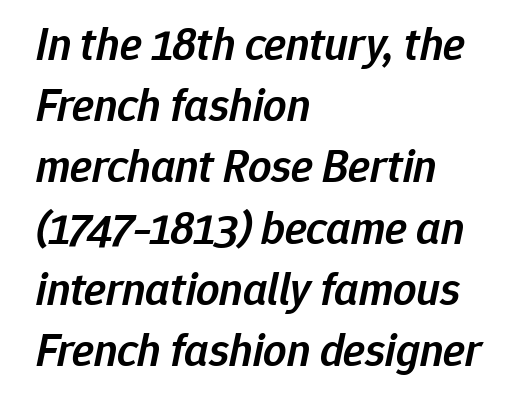
{"italic": "yes", "lean": "right", "slant_degrees": 12, "bold": "semi", "weight": "semibold", "width": "normal", "stroke_contrast": "low", "x_height": "medium", "monospaced": "no", "underline": "no", "align": "left", "line_spacing": "normal", "line_spacing_ratio": 1.33, "letter_spacing": "normal", "letter_spacing_em": 0.0, "glyph_px": 46}
